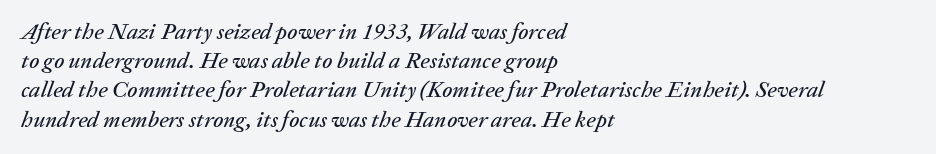
Caption: multi-line text, flush left, ragged right. In terms of posture, this sample is oblique. Nobody drew a line under any word here. How would I describe the line gaps? Plain and ordinary. Students, note that the glyphs here touch the page at normal intervals.
